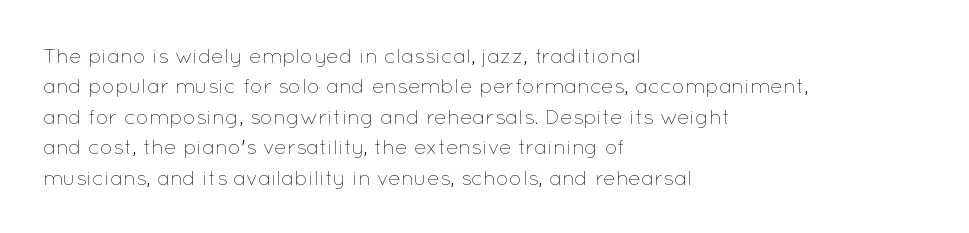
The image shows 21 px text type, upright; set left-aligned, normal line spacing (1.45x), normal letter spacing, not underlined.
